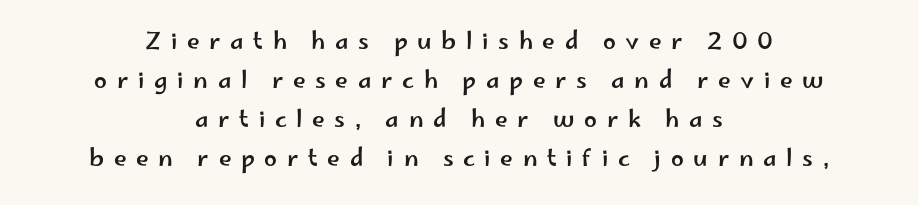
{"italic": "no", "underline": "no", "align": "center", "line_spacing": "normal", "line_spacing_ratio": 1.7, "letter_spacing": "wide", "letter_spacing_em": 0.42, "glyph_px": 23}
